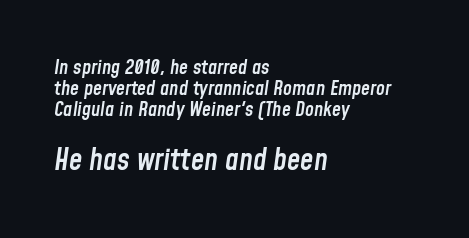
The image shows 30 px semibold, condensed type, italic (leaning right); set left-aligned, tight line spacing (1.04x), normal letter spacing, not underlined; the second (bottom) block is 1.5x larger; low stroke contrast and a medium x-height.
